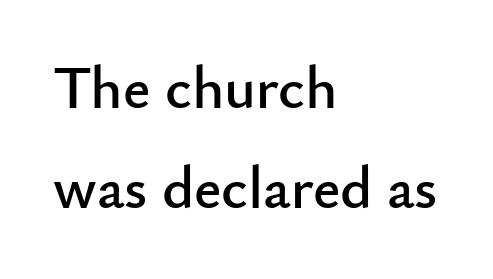
Q: Is the text italic (slanted)? A: No, it is upright.
Q: Is the typeface a serif or a sans-serif typeface? A: Sans-serif.
Q: Is the text underlined? A: No.
Q: How is the paragraph aligned? A: Left-aligned.
Q: Is the spacing between letters normal or unusually wide? A: Normal.
Q: Is the spacing between lines tight, normal or loose? A: Normal.
Q: Width (condensed, normal, or wide)? A: Normal.
Q: Stroke contrast? A: Low.
Q: x-height? A: Small.
Q: Monospaced? A: No.
